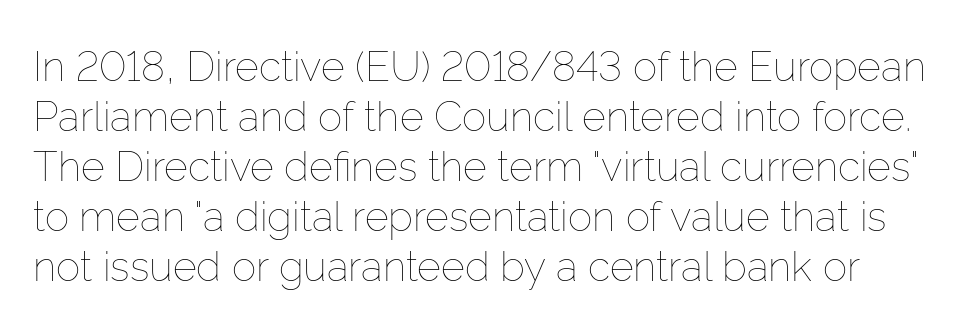
The image shows 41 px thin type, upright; set line spacing 1.22x, normal letter spacing, not underlined; low stroke contrast and a medium x-height.
